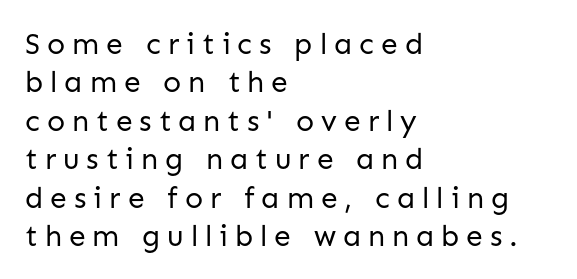
{"serif": "no", "italic": "no", "bold": "no", "weight": "regular", "width": "normal", "stroke_contrast": "low", "x_height": "medium", "monospaced": "no", "underline": "no", "align": "left", "line_spacing": "normal", "line_spacing_ratio": 1.28, "letter_spacing": "wide", "letter_spacing_em": 0.23, "glyph_px": 30}
